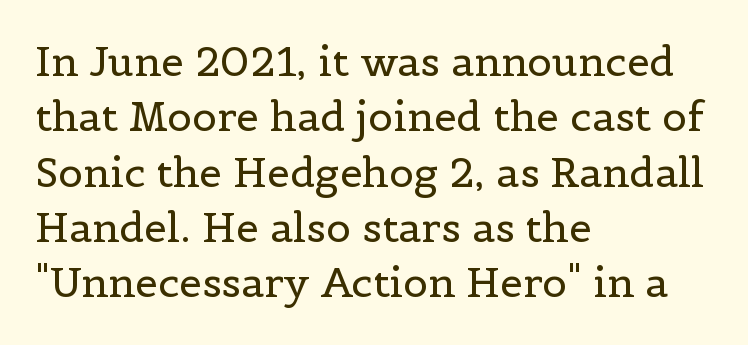
{"serif": "yes", "italic": "no", "bold": "no", "weight": "regular", "width": "normal", "x_height": "medium", "monospaced": "no", "underline": "no", "align": "left", "line_spacing": "normal", "line_spacing_ratio": 1.35, "letter_spacing": "normal", "letter_spacing_em": 0.0, "glyph_px": 41}
